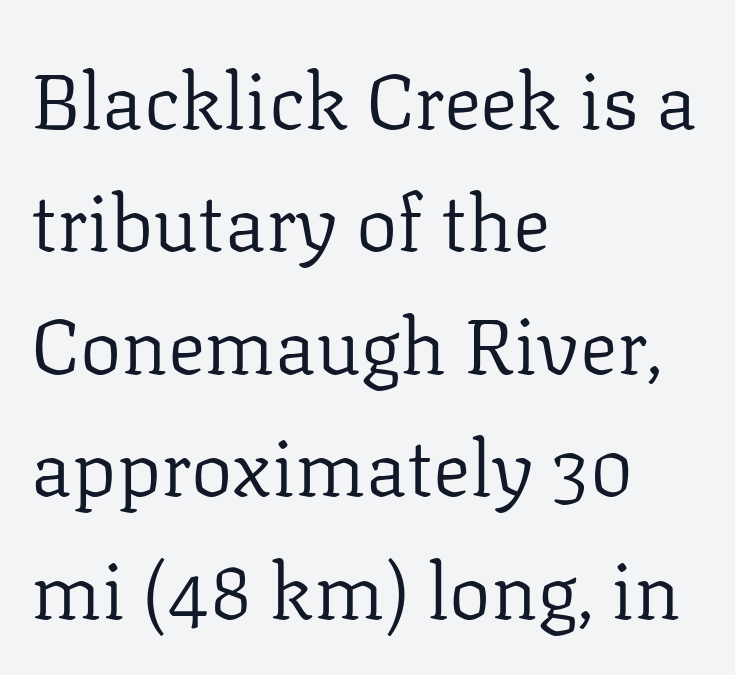
Q: Is the text bold? A: No.
Q: Is the text italic (slanted)? A: No, it is upright.
Q: Is the typeface a serif or a sans-serif typeface? A: Serif.
Q: Is the text underlined? A: No.
Q: How is the paragraph aligned? A: Left-aligned.
Q: Is the spacing between letters normal or unusually wide? A: Normal.
Q: Is the spacing between lines tight, normal or loose? A: Normal.
Q: Width (condensed, normal, or wide)? A: Normal.
Q: Stroke contrast? A: Low.
Q: x-height? A: Medium.
Q: Monospaced? A: No.
